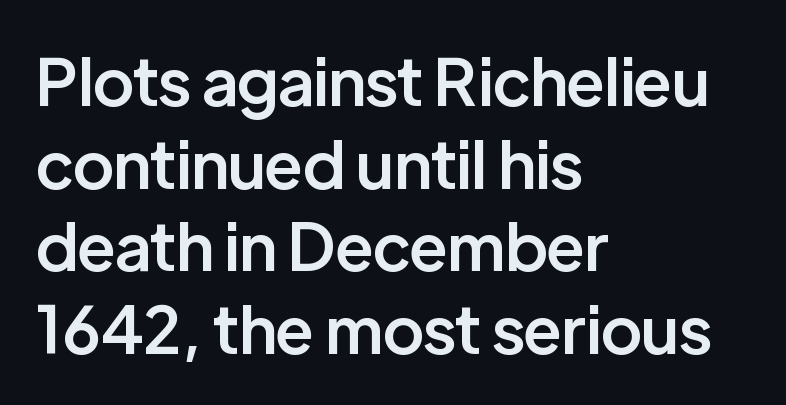
{"serif": "no", "italic": "no", "bold": "semi", "weight": "semibold", "width": "normal", "stroke_contrast": "low", "x_height": "medium", "monospaced": "no", "underline": "no", "align": "left", "line_spacing": "normal", "line_spacing_ratio": 1.27, "letter_spacing": "normal", "letter_spacing_em": 0.0, "glyph_px": 65}
